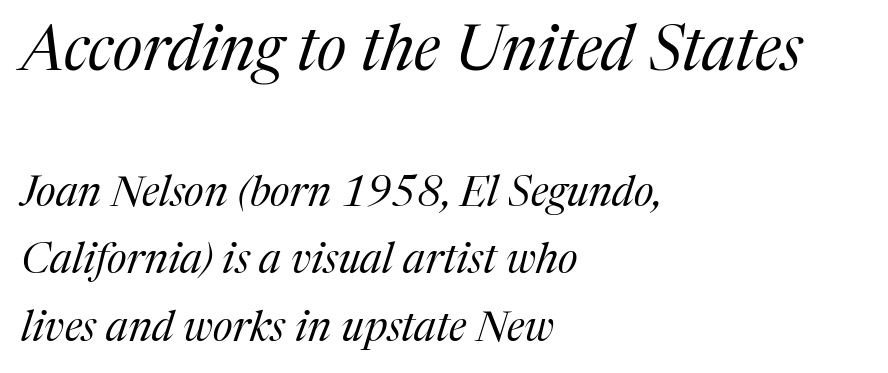
Slanted lettering throughout. Casual observation: everything's shoved over to the left. The passage shown is not underscored anywhere. Look at the tracking — it's just the regular setting, nothing added. This sample has the flowing, uneven cadence of proportional lettering. A student would notice the top passage is typeset larger than what follows.
